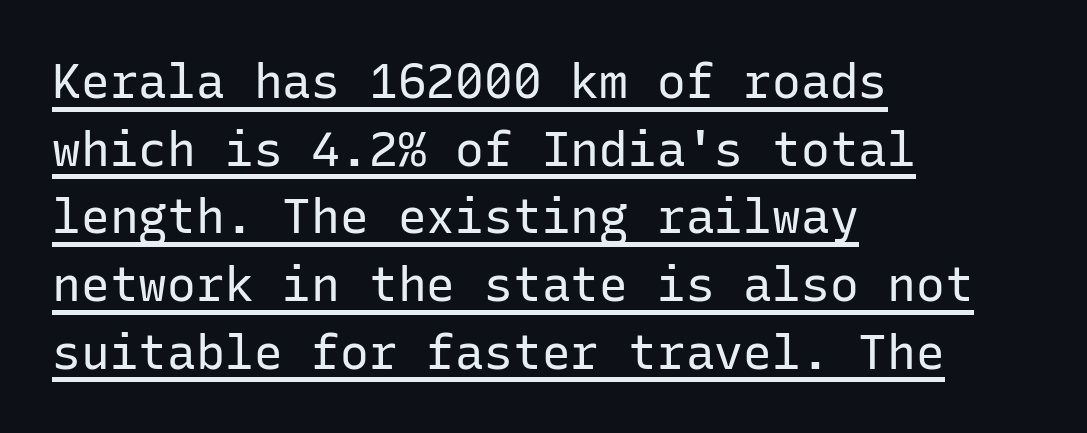
{"serif": "no", "italic": "no", "bold": "no", "weight": "regular", "width": "normal", "stroke_contrast": "low", "x_height": "medium", "monospaced": "yes", "underline": "yes", "align": "left", "line_spacing": "normal", "line_spacing_ratio": 1.41, "letter_spacing": "normal", "letter_spacing_em": 0.0, "glyph_px": 48}
